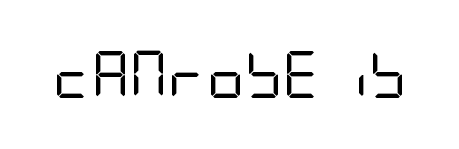
Nope, no serifs anywhere on these letters. Short note: letters normally spaced. No word sits above an underline. Stems and bowls with no extra thickness — not bold.
